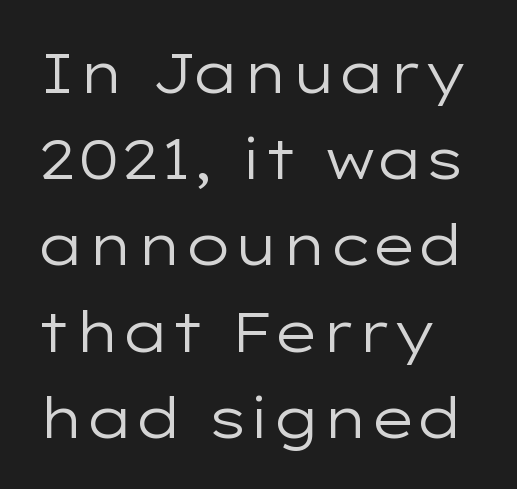
If you measured baseline to baseline, you'd find a middling distance. Varying glyph widths throughout — classic text-font behaviour. Unlike italic type, these characters show no tilt at all. Any mark beneath the type? The region is blank. The letters look calm and open, with moderate or lighter stems. A sans-serif font was chosen for this passage.
